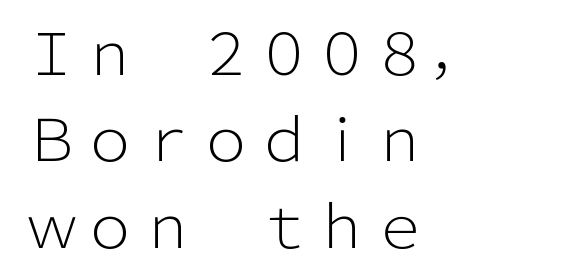
The image shows 58 px light sans-serif type, upright; set left-aligned, normal line spacing (1.49x), normal letter spacing, not underlined; low stroke contrast and a medium x-height.
